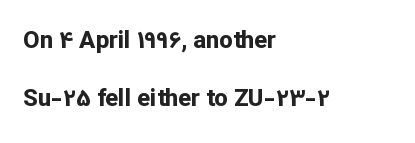
Q: Is the text bold? A: Yes.
Q: Is the text italic (slanted)? A: No, it is upright.
Q: Is the text underlined? A: No.
Q: How is the paragraph aligned? A: Left-aligned.
Q: Is the spacing between letters normal or unusually wide? A: Normal.
Q: Is the spacing between lines tight, normal or loose? A: Loose.
